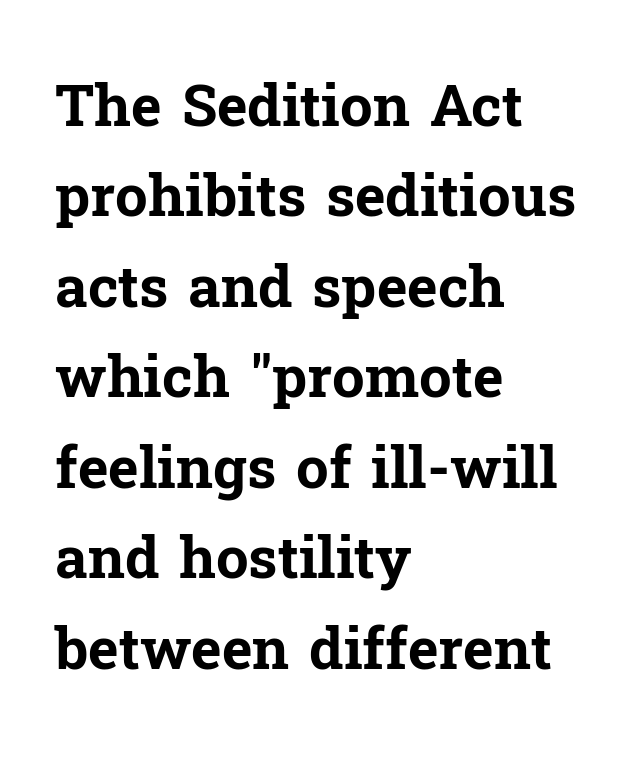
Unmarked baselines from the first word to the last. Spacing verdict: proportional, widths tailored to each character. Characters remain perfectly vertical along every line. The leading is moderate, giving the passage an even texture.
